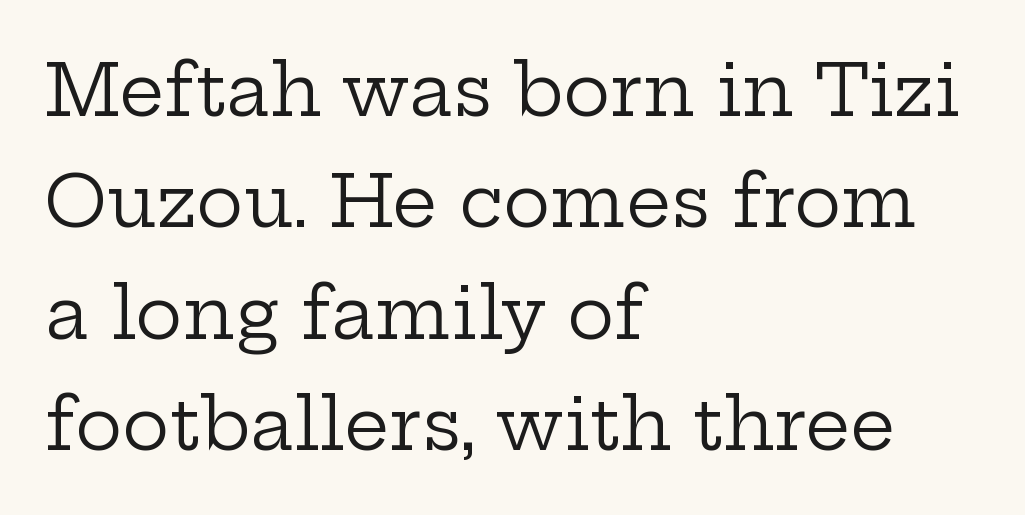
The image shows 71 px regular-weight, wide serif type, upright; set left-aligned, normal line spacing (1.57x), normal letter spacing, not underlined; low stroke contrast and a medium x-height.
